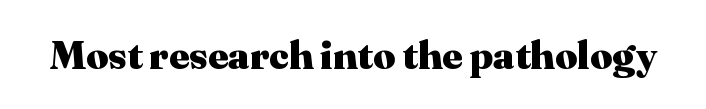
The image shows 39 px heavy serif type, upright; set normal letter spacing, not underlined; medium stroke contrast and a medium x-height.
